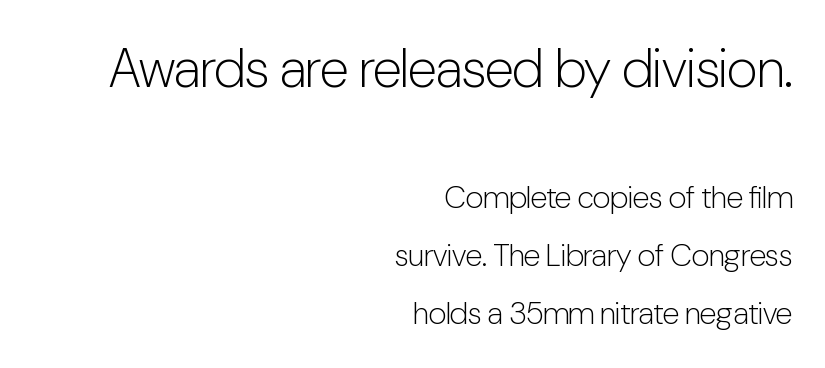
{"serif": "no", "italic": "no", "bold": "no", "weight": "light", "width": "condensed", "stroke_contrast": "low", "x_height": "medium", "monospaced": "no", "underline": "no", "align": "right", "line_spacing_ratio": 1.87, "letter_spacing": "normal", "letter_spacing_em": 0.0, "larger_block": "first", "size_ratio": 1.74, "glyph_px": 54}
